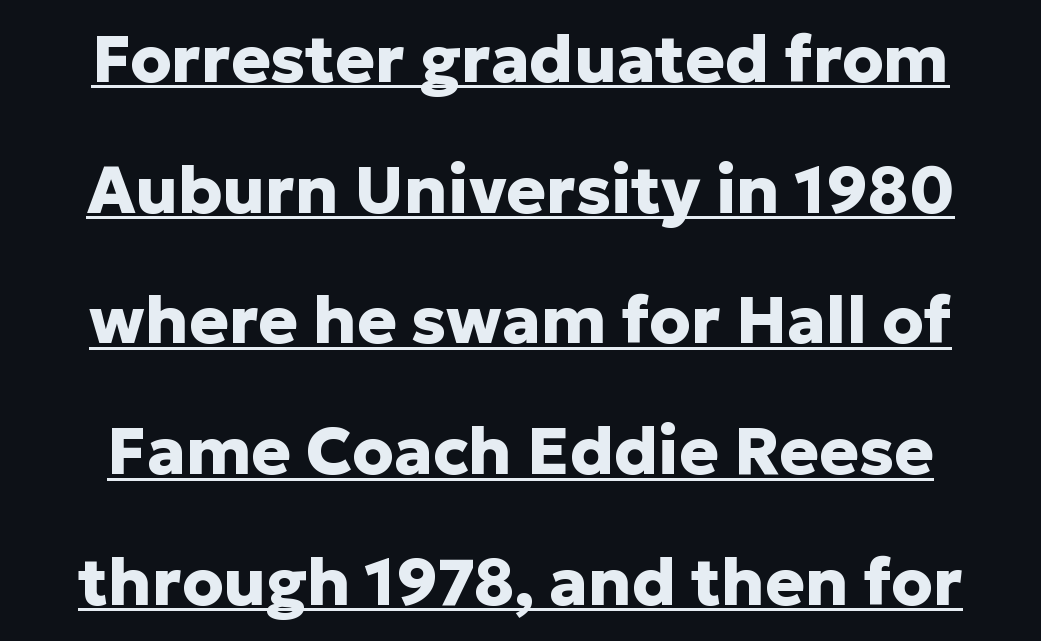
{"serif": "no", "italic": "no", "bold": "yes", "weight": "heavy", "width": "normal", "stroke_contrast": "low", "x_height": "medium", "monospaced": "no", "underline": "yes", "line_spacing": "loose", "line_spacing_ratio": 1.98, "letter_spacing": "normal", "letter_spacing_em": 0.0, "glyph_px": 66}
